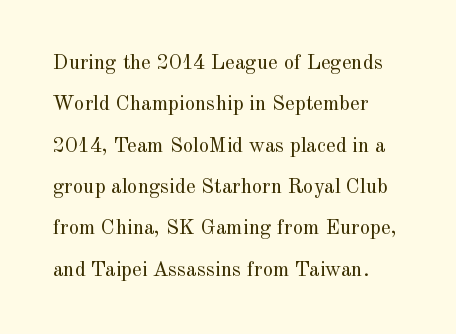
Vertically, the passage feels expansive, rows floating well apart. What stands out about the letter spacing? Nothing — it is the standard amount. The glyphs are unaccompanied by any horizontal stroke below them. Summary of weight: not heavy and not bold.
